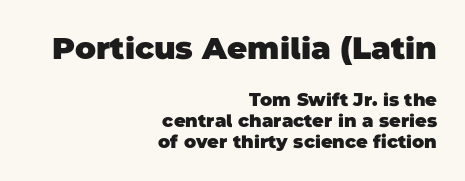
{"serif": "no", "bold": "yes", "weight": "heavy", "width": "normal", "stroke_contrast": "low", "x_height": "large", "monospaced": "no", "underline": "no", "align": "right", "line_spacing": "tight", "line_spacing_ratio": 1.15, "letter_spacing": "normal", "letter_spacing_em": 0.0, "larger_block": "first", "size_ratio": 1.72, "glyph_px": 31}
